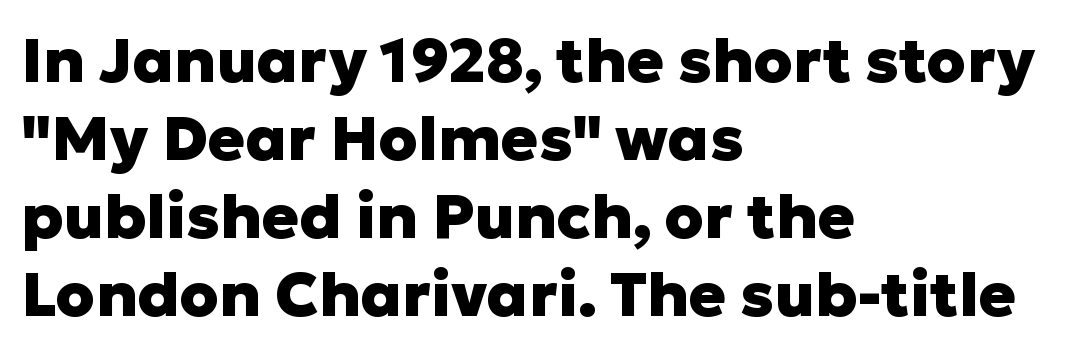
The image shows 62 px heavy sans-serif type, upright; set left-aligned, normal line spacing (1.26x), normal letter spacing, not underlined; low stroke contrast and a medium x-height.
